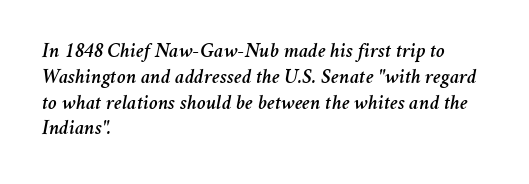
Inter-character spacing is left at the font's built-in metrics. Every row of glyphs begins at an identical x-position on the left. The space beneath each line is pristine and unruled. Is the type slanted? Yes — the strokes lean at a clear angle.
